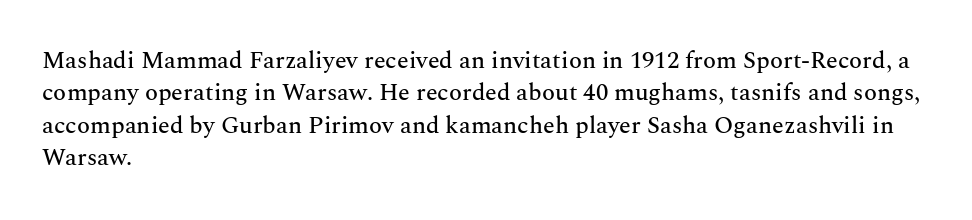
Q: Is the text italic (slanted)? A: No, it is upright.
Q: Is the text underlined? A: No.
Q: How is the paragraph aligned? A: Left-aligned.
Q: Is the spacing between letters normal or unusually wide? A: Normal.
Q: Is the spacing between lines tight, normal or loose? A: Normal.
